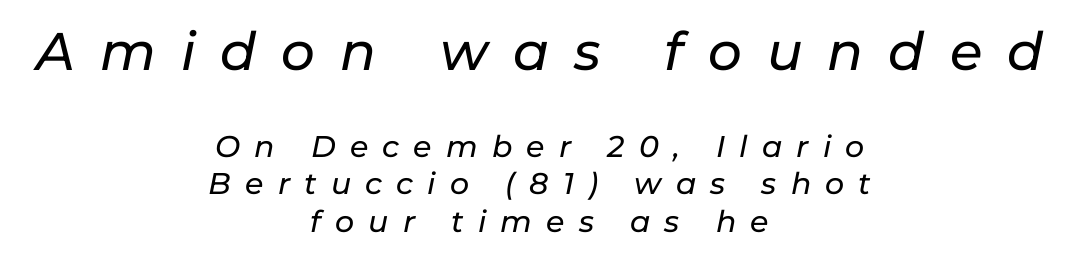
The image shows 53 px text type, italic (leaning right); set centered, normal line spacing (1.25x), unusually wide letter spacing (+0.47 em), not underlined; the first (top) block is 1.77x larger; low stroke contrast and a medium x-height.
